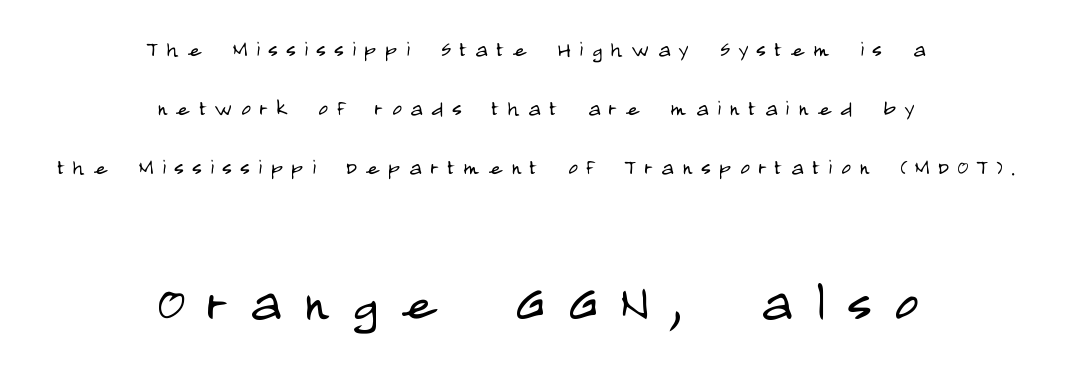
Q: Is the text bold? A: No.
Q: Is the text italic (slanted)? A: No, it is upright.
Q: Is the typeface a serif or a sans-serif typeface? A: Sans-serif.
Q: Is the text underlined? A: No.
Q: How is the paragraph aligned? A: Centered.
Q: Is the spacing between letters normal or unusually wide? A: Unusually wide.
Q: Is the spacing between lines tight, normal or loose? A: Loose.
Q: Which block of text is set in a larger size, the first (top) or the second (bottom)? A: The second (bottom) one.
Q: Width (condensed, normal, or wide)? A: Condensed.
Q: Stroke contrast? A: Low.
Q: x-height? A: Large.
Q: Monospaced? A: No.
